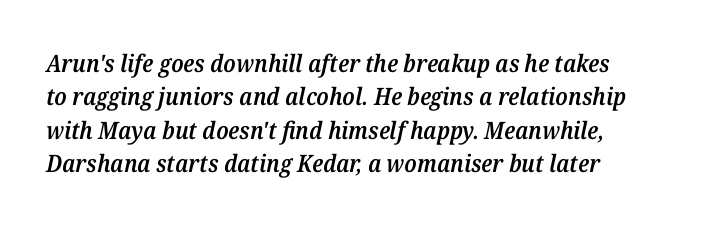
{"italic": "yes", "lean": "right", "slant_degrees": 12, "bold": "semi", "underline": "no", "align": "left", "line_spacing": "normal", "line_spacing_ratio": 1.39, "letter_spacing": "normal", "letter_spacing_em": 0.0, "glyph_px": 24}
